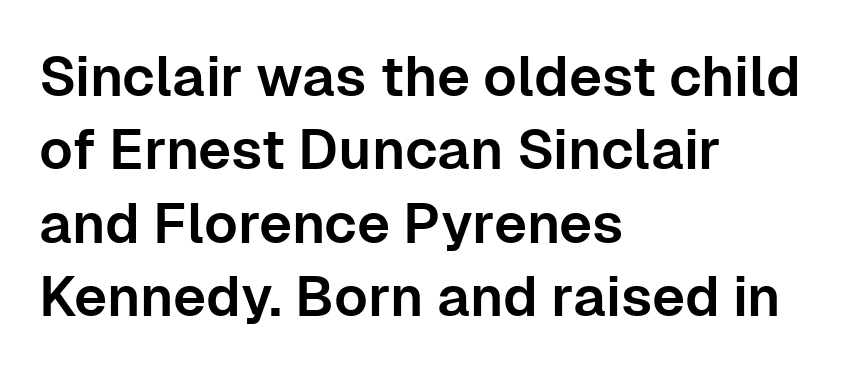
{"serif": "no", "italic": "no", "width": "normal", "stroke_contrast": "low", "x_height": "medium", "monospaced": "no", "underline": "no", "align": "left", "line_spacing": "normal", "line_spacing_ratio": 1.31, "letter_spacing": "normal", "letter_spacing_em": 0.0, "glyph_px": 56}
